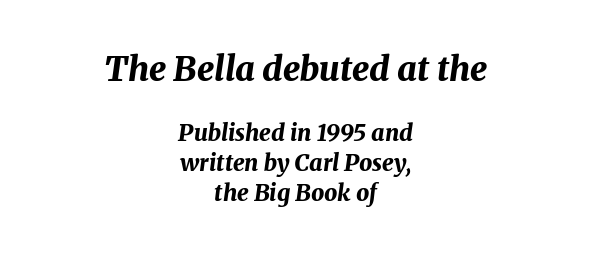
{"italic": "yes", "lean": "right", "slant_degrees": 8, "bold": "yes", "weight": "bold", "width": "normal", "stroke_contrast": "medium", "x_height": "medium", "monospaced": "no", "underline": "no", "align": "center", "line_spacing": "normal", "line_spacing_ratio": 1.3, "letter_spacing": "normal", "letter_spacing_em": 0.0, "larger_block": "first", "size_ratio": 1.48, "glyph_px": 34}
